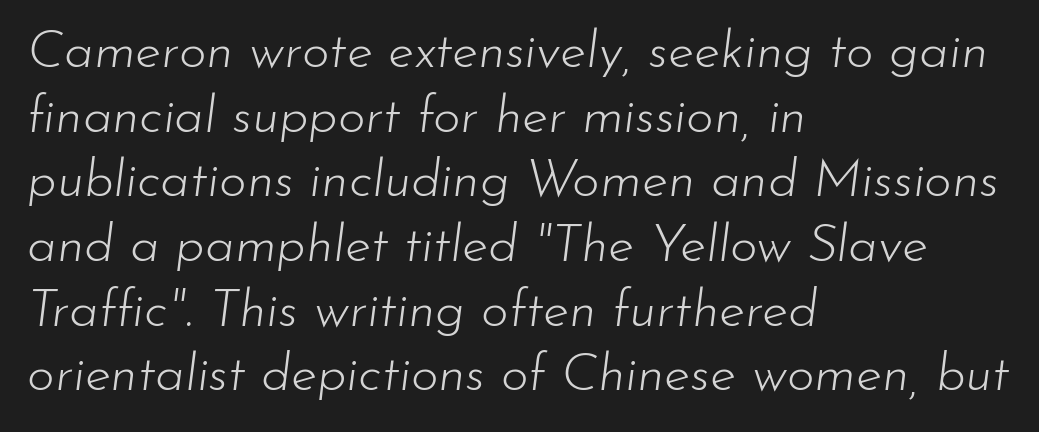
{"italic": "yes", "lean": "right", "slant_degrees": 7, "bold": "no", "weight": "light", "width": "normal", "stroke_contrast": "low", "x_height": "small", "monospaced": "no", "underline": "no", "align": "left", "line_spacing_ratio": 1.22, "letter_spacing": "normal", "letter_spacing_em": 0.0, "glyph_px": 53}
